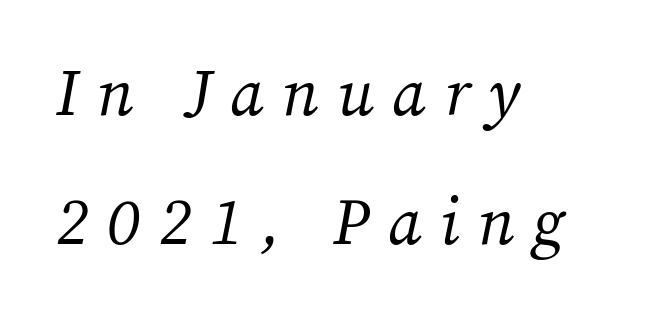
{"serif": "yes", "italic": "yes", "lean": "right", "slant_degrees": 12, "bold": "no", "weight": "regular", "width": "normal", "stroke_contrast": "medium", "x_height": "medium", "monospaced": "no", "underline": "no", "align": "left", "line_spacing": "loose", "line_spacing_ratio": 1.99, "letter_spacing": "wide", "letter_spacing_em": 0.28, "glyph_px": 65}
